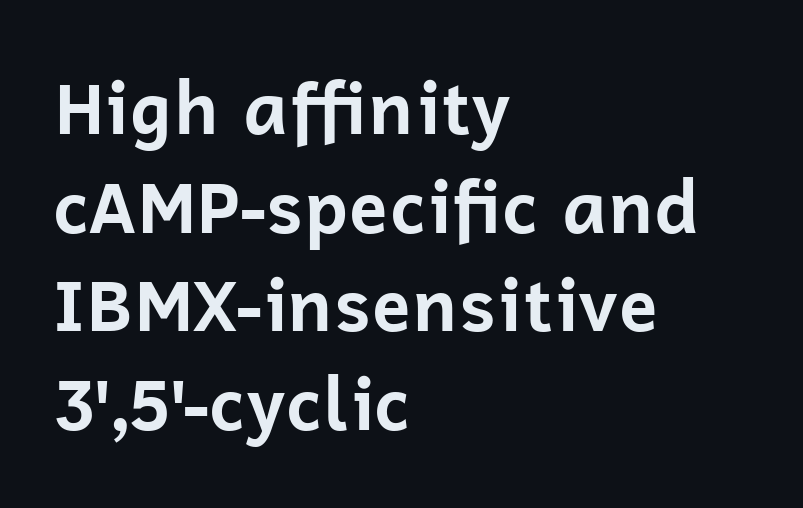
Each letter's strokes conclude bluntly, with no projecting serifs. The font's upright variant was chosen for this text. Note the varied advance widths — an 'i' is clearly narrower than an 'm'. Compared with a centered layout, this one pins lines to the left instead. The space beneath each line is pristine and unruled.
